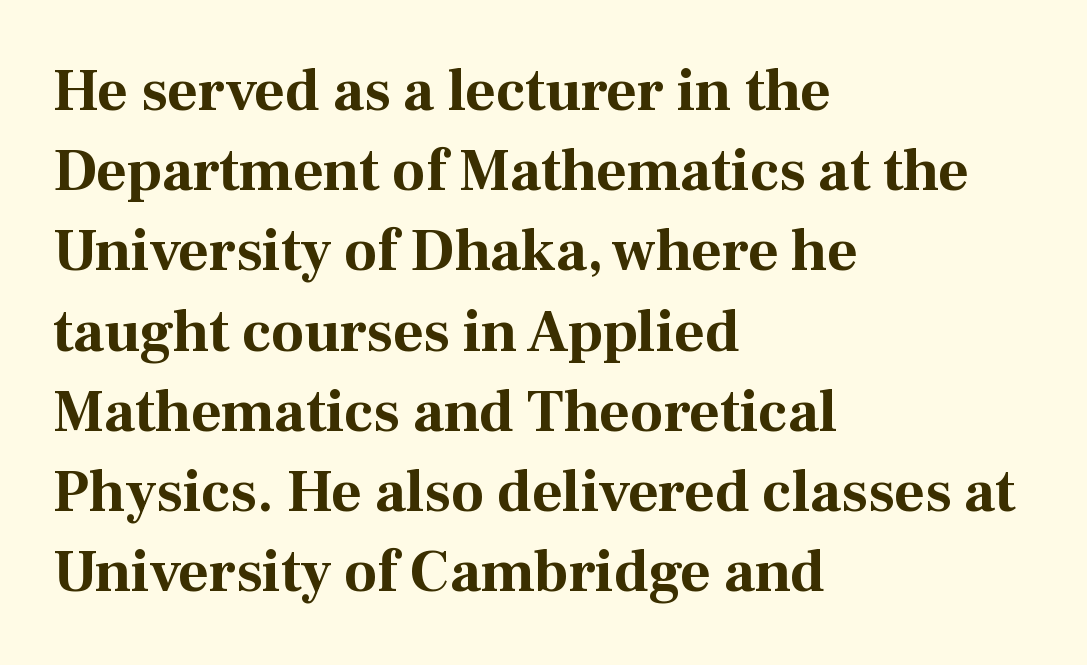
The font's upright variant was chosen for this text. The letters advance in unequal steps, a hallmark of proportional type. The rendering anchors every line to the left-hand side. These lines sit exactly where default settings would place them.
